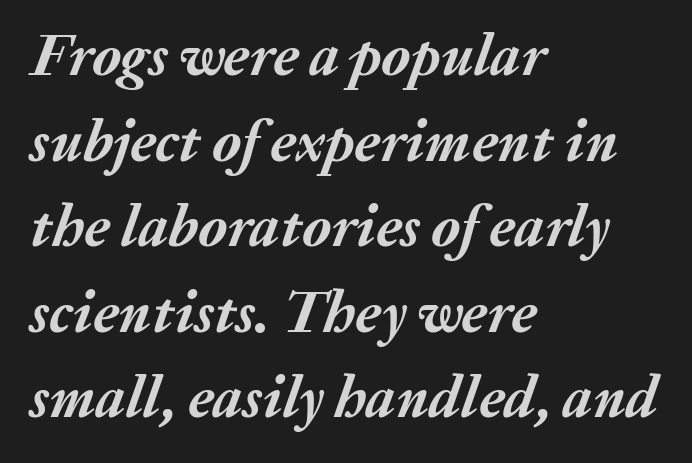
Words appear dense and cohesive because spacing is normal. Underline: absent. Reading down the block, your eye returns to a fixed left position each line. The font is running at its bold setting. Rows of type keep a routine distance in the vertical direction. The letters advance in unequal steps, a hallmark of proportional type.
